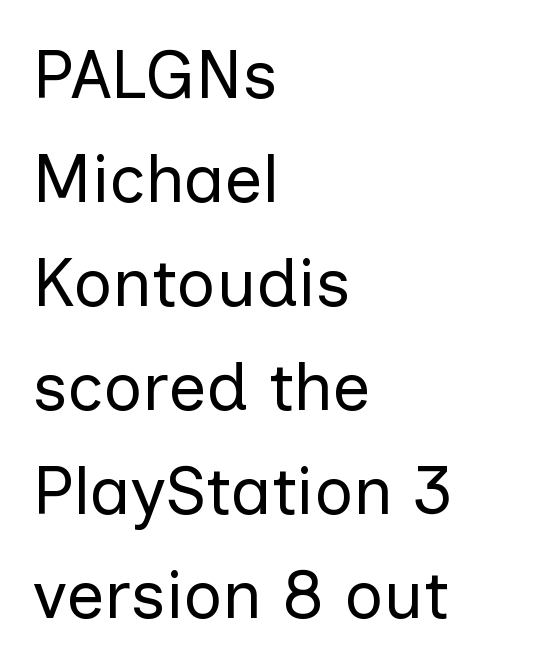
{"serif": "no", "italic": "no", "bold": "no", "weight": "regular", "width": "normal", "stroke_contrast": "low", "x_height": "medium", "monospaced": "no", "underline": "no", "align": "left", "line_spacing": "normal", "line_spacing_ratio": 1.53, "letter_spacing": "normal", "letter_spacing_em": 0.0, "glyph_px": 68}
